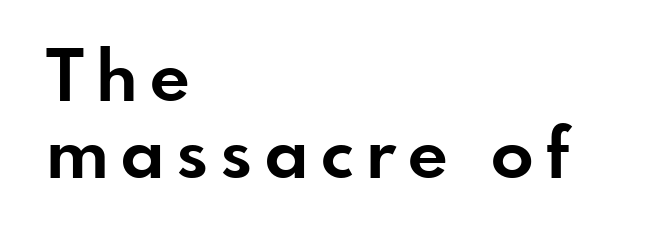
The face used here is a sans, in the tradition of grotesques and geometrics. Think of a printed novel: that variable character pitch is what you see here. Pretty heavy lettering here — definitely bold. Quick note: underline off. The type sits square on the baseline with zero lean. The ragged edge is on the right, which tells us the setting is flush left.
